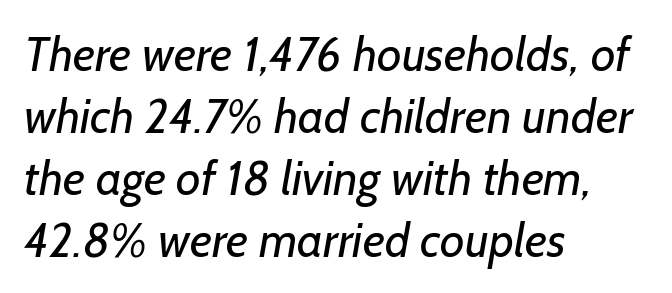
Q: Is the text bold? A: No.
Q: Is the typeface a serif or a sans-serif typeface? A: Sans-serif.
Q: Is the text underlined? A: No.
Q: How is the paragraph aligned? A: Left-aligned.
Q: Is the spacing between letters normal or unusually wide? A: Normal.
Q: Is the spacing between lines tight, normal or loose? A: Normal.
Q: Width (condensed, normal, or wide)? A: Normal.
Q: Stroke contrast? A: Low.
Q: x-height? A: Medium.
Q: Monospaced? A: No.
